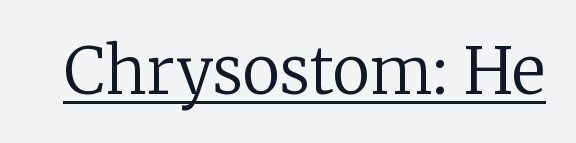
This sample has the flowing, uneven cadence of proportional lettering. Italic? Not at all — the glyphs are vertical. Standard letterfit; no display-style spreading of the glyphs. The font family rendered here belongs to the serif group. These characters rest on top of a visible drawn line.
